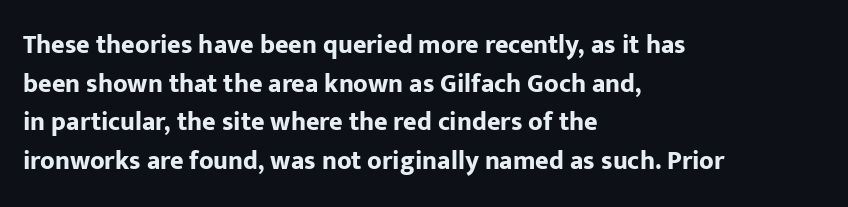
The image shows 26 px bold type, upright; set left-aligned, normal line spacing (1.49x), normal letter spacing, not underlined.
